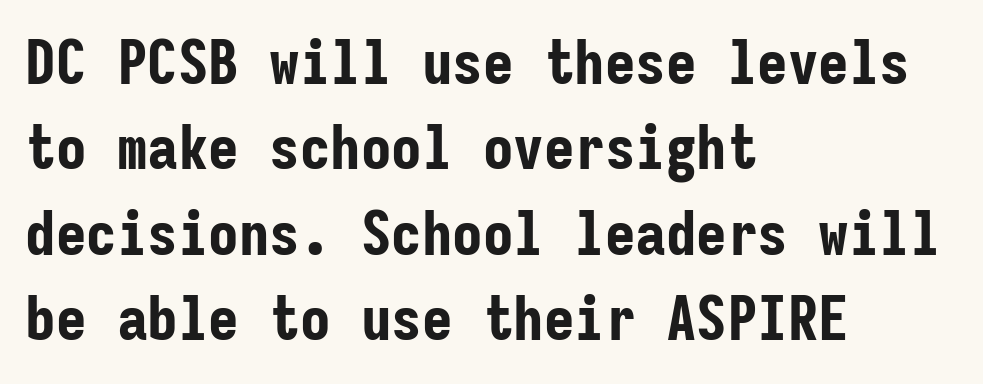
The image shows 61 px bold, condensed sans-serif type, upright, monospaced; set left-aligned, normal line spacing (1.4x), normal letter spacing, not underlined; low stroke contrast and a medium x-height.
